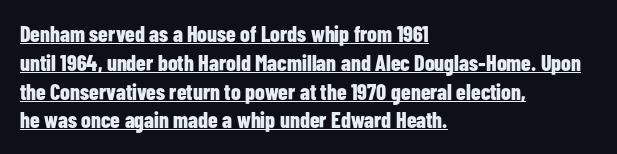
The sample's only ornament is a line tracing under the words. Does extra space separate the letters? No, they use regular spacing. Typesetter's note: full bold, strokes at maximum text heaviness. Alignment: flush left. Whoever set this chose a conventional vertical rhythm.
